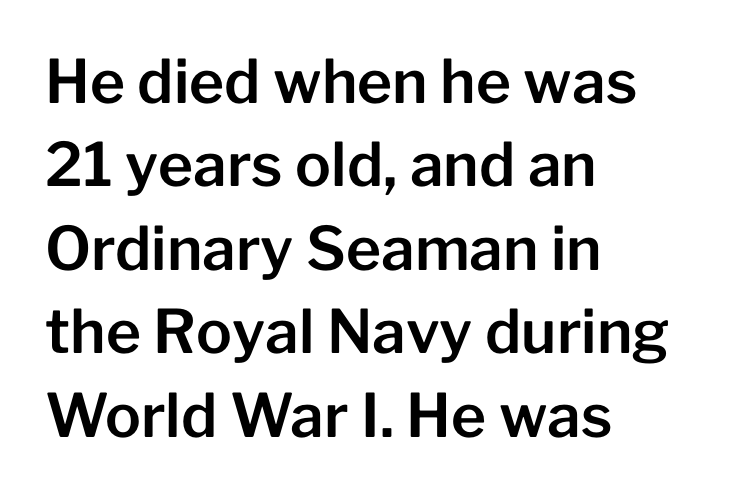
{"serif": "no", "italic": "no", "width": "normal", "stroke_contrast": "low", "x_height": "medium", "monospaced": "no", "underline": "no", "align": "left", "line_spacing": "normal", "line_spacing_ratio": 1.39, "letter_spacing": "normal", "letter_spacing_em": 0.0, "glyph_px": 60}
